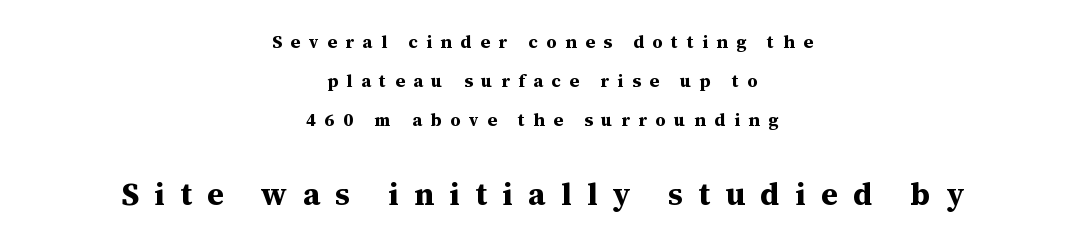
The paragraph shown floats in the horizontal middle. Is this a fixed-width face? No — the glyphs have proportional, varying widths. Vertical strokes here are truly vertical. The typeface chosen for these lines features serifs.
